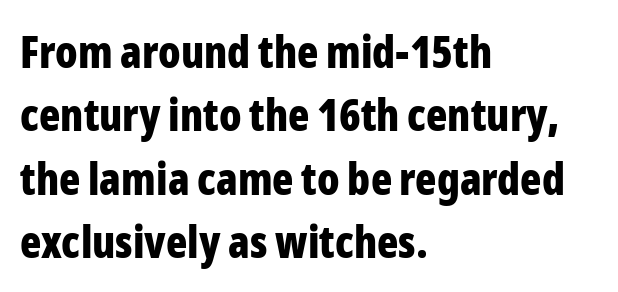
{"serif": "no", "italic": "no", "bold": "yes", "weight": "bold", "width": "condensed", "stroke_contrast": "low", "x_height": "medium", "monospaced": "no", "underline": "no", "align": "left", "line_spacing": "normal", "line_spacing_ratio": 1.44, "letter_spacing": "normal", "letter_spacing_em": 0.0, "glyph_px": 44}
